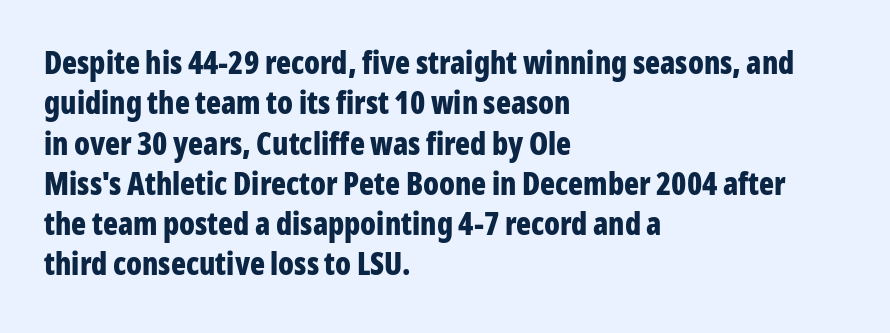
The image shows 31 px bold, condensed sans-serif type, upright; set left-aligned, normal line spacing (1.3x), normal letter spacing, not underlined; low stroke contrast and a medium x-height.
